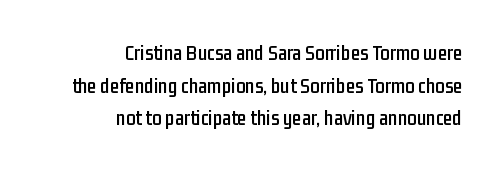
The image shows 21 px text type, upright; set right-aligned, normal line spacing (1.55x), normal letter spacing, not underlined.
